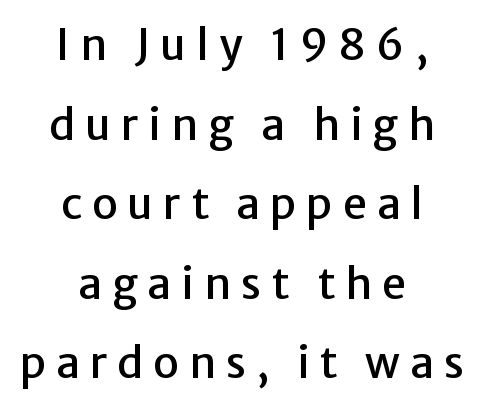
Q: Is the text italic (slanted)? A: No, it is upright.
Q: Is the typeface a serif or a sans-serif typeface? A: Sans-serif.
Q: Is the text underlined? A: No.
Q: How is the paragraph aligned? A: Centered.
Q: Is the spacing between letters normal or unusually wide? A: Unusually wide.
Q: Width (condensed, normal, or wide)? A: Normal.
Q: Stroke contrast? A: Low.
Q: x-height? A: Medium.
Q: Monospaced? A: No.
